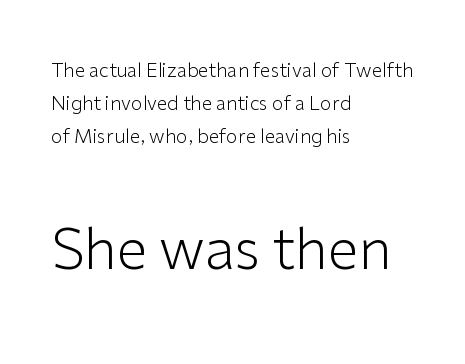
Notice how the passage keeps a crisp vertical edge on the left only. The letters in the lower block stand taller than those in the block above. There is no visible air inserted between adjacent glyphs. A light-to-regular cut is what we see here.
